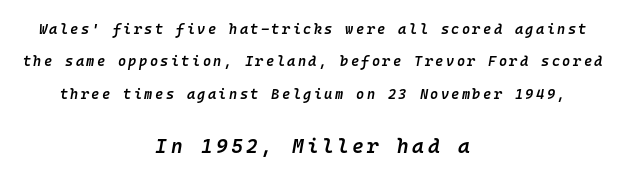
The image shows 20 px text type, italic (leaning right); set centered, loose line spacing (2.31x), not underlined; the second (bottom) block is 1.43x larger.
